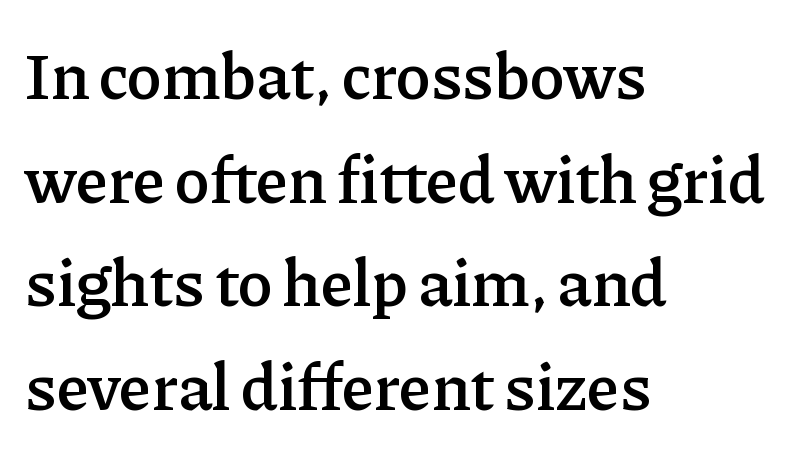
{"serif": "yes", "italic": "no", "bold": "semi", "weight": "semibold", "width": "normal", "stroke_contrast": "low", "x_height": "medium", "monospaced": "no", "underline": "no", "align": "left", "line_spacing": "normal", "line_spacing_ratio": 1.57, "letter_spacing": "normal", "letter_spacing_em": 0.0, "glyph_px": 66}
